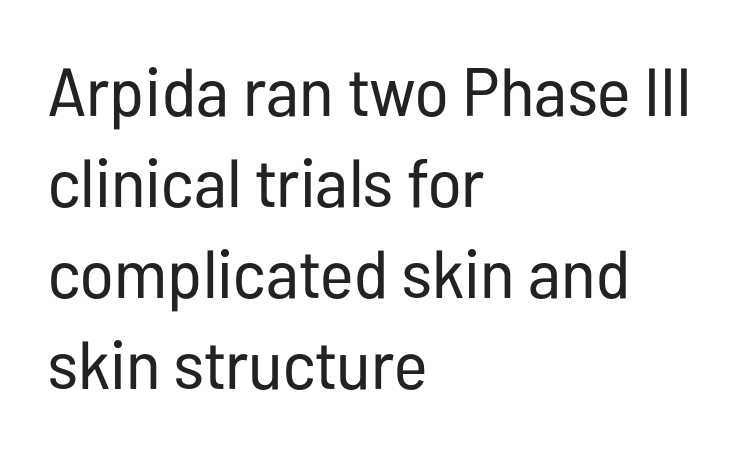
The strip under each line holds only bare page. Unlike italic type, these characters show no tilt at all. The gaps between neighbouring characters are ordinary and unremarkable. Varying glyph widths throughout — classic text-font behaviour. Nope, no serifs anywhere on these letters. The line-height multiplier appears to be the usual default.
